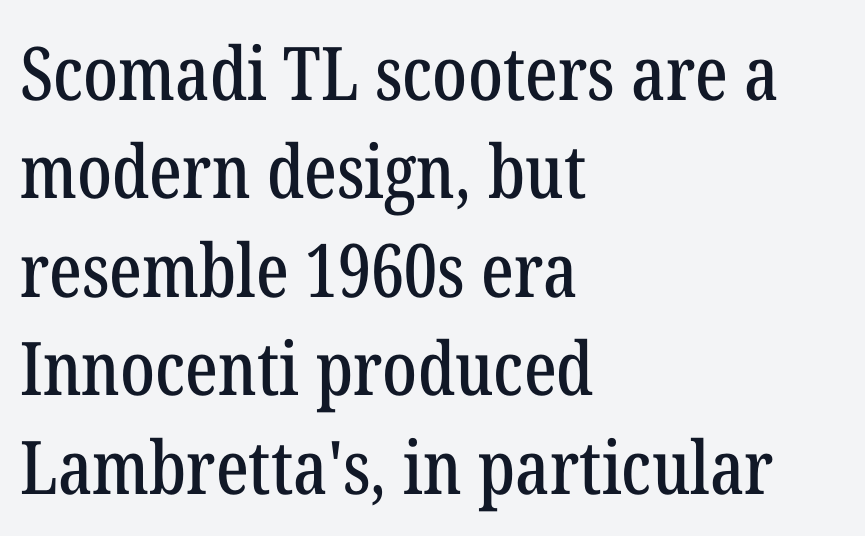
The image shows 74 px condensed serif type, upright; set left-aligned, normal line spacing (1.33x), normal letter spacing, not underlined; low stroke contrast and a medium x-height.
